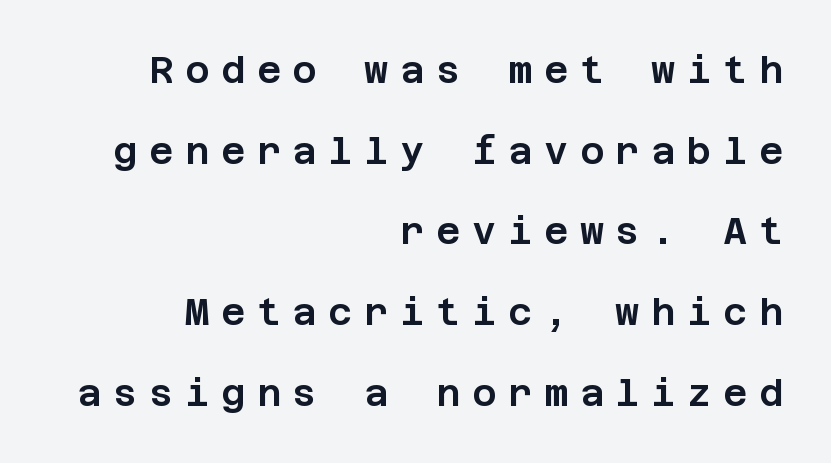
Bare-footed words on every line. These lines have a slow, spaced-out rhythm from letter to letter. Observe the absence of serifs on each vertical stroke in this sample. Typeset ragged left — the right edge is the straight one. Summary of vertical rhythm: relaxed, with wide interline spacing.
